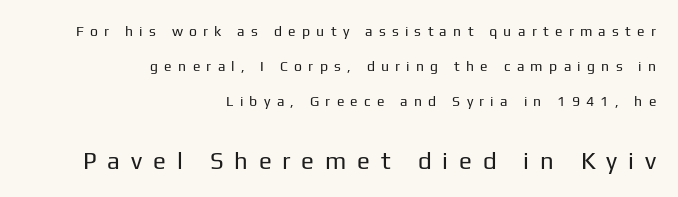
Nope, not italic — everything's standing straight. The gaps between neighbouring characters are conspicuously large. Here the second block reads like a headline and the first like body copy. Leftover space on each line is placed entirely before the opening word.
